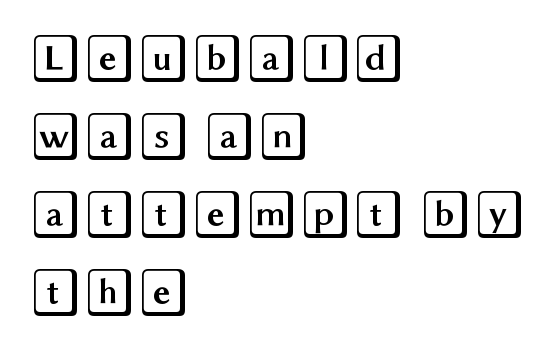
Q: Is the text italic (slanted)? A: No, it is upright.
Q: Is the text underlined? A: No.
Q: How is the paragraph aligned? A: Left-aligned.
Q: Is the spacing between letters normal or unusually wide? A: Normal.
Q: Is the spacing between lines tight, normal or loose? A: Normal.
Q: Width (condensed, normal, or wide)? A: Wide.
Q: x-height? A: Large.
